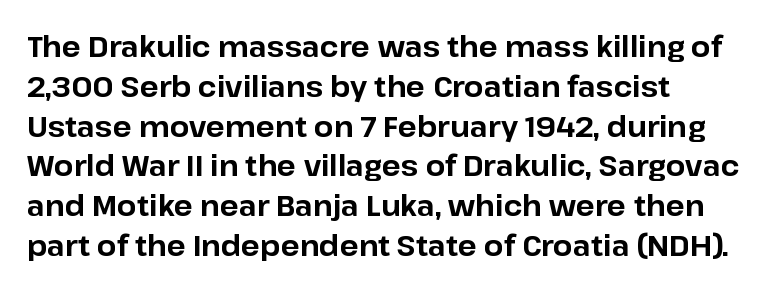
Nobody touched the tracking dial on this one. Descender tails drop into unmarked territory. In terms of letterform style, serifs are entirely absent. Look at the stroke-to-counter ratio: heavy, a bold. Style check: upright. Compared with typical paragraphs, the rows here are spaced about the same.
